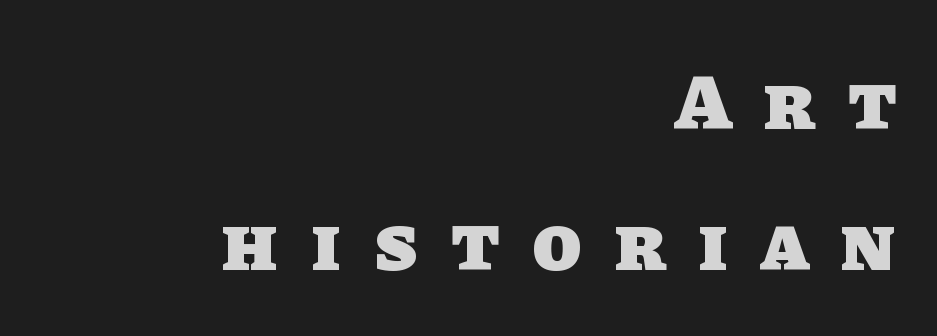
The image shows 79 px heavy sans-serif type; set right-aligned, line spacing 1.78x, unusually wide letter spacing (+0.42 em), not underlined; low stroke contrast and a large x-height.
